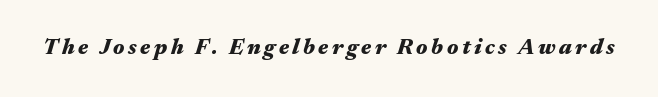
Q: Is the text bold? A: Yes.
Q: Is the text italic (slanted)? A: Yes, it leans right by about 17 degrees.
Q: Is the text underlined? A: No.
